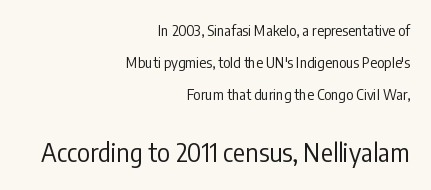
Quick note: underline off. A typesetter would call this zero additional tracking. This is the regular roman posture of the typeface. This block would shrink considerably if given ordinary leading; it's expanded now.
